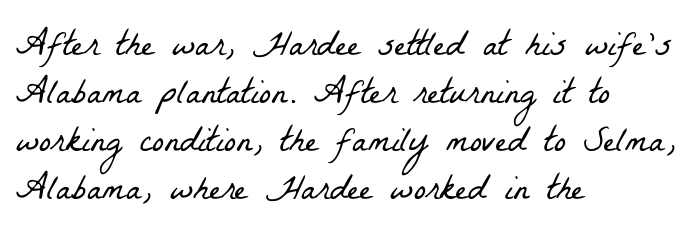
The image shows 36 px light, condensed serif type; set left-aligned, normal line spacing (1.33x), normal letter spacing, not underlined; low stroke contrast and a medium x-height.
